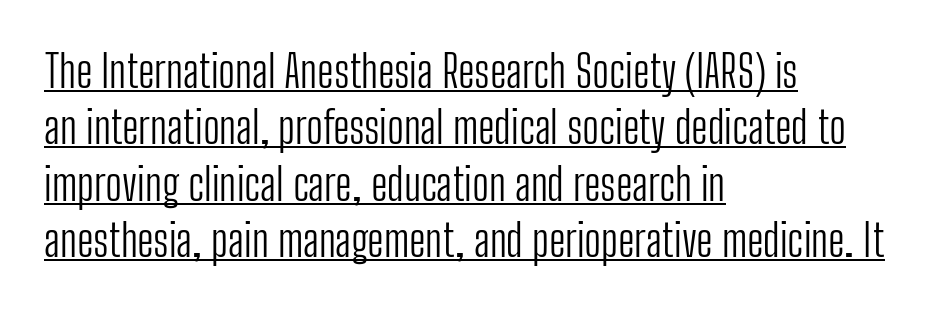
Q: Is the text bold? A: No.
Q: Is the text italic (slanted)? A: No, it is upright.
Q: Is the typeface a serif or a sans-serif typeface? A: Sans-serif.
Q: Is the text underlined? A: Yes.
Q: How is the paragraph aligned? A: Left-aligned.
Q: Is the spacing between letters normal or unusually wide? A: Normal.
Q: Is the spacing between lines tight, normal or loose? A: Normal.
Q: Width (condensed, normal, or wide)? A: Condensed.
Q: Stroke contrast? A: Low.
Q: x-height? A: Medium.
Q: Monospaced? A: No.
